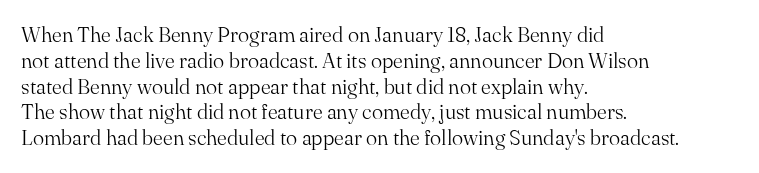
The image shows 21 px text type, upright; set left-aligned, line spacing 1.23x, normal letter spacing, not underlined.
